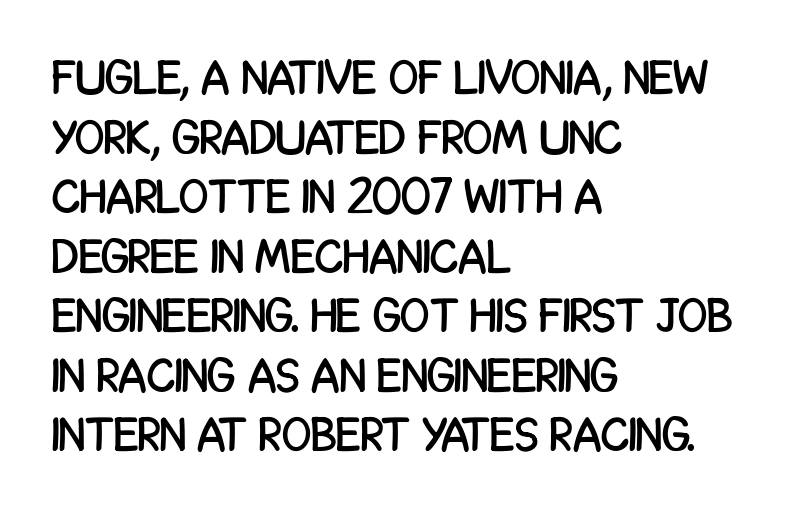
{"serif": "no", "italic": "no", "width": "condensed", "stroke_contrast": "low", "x_height": "large", "monospaced": "no", "underline": "no", "align": "left", "line_spacing_ratio": 1.24, "letter_spacing": "normal", "letter_spacing_em": 0.0, "glyph_px": 48}
